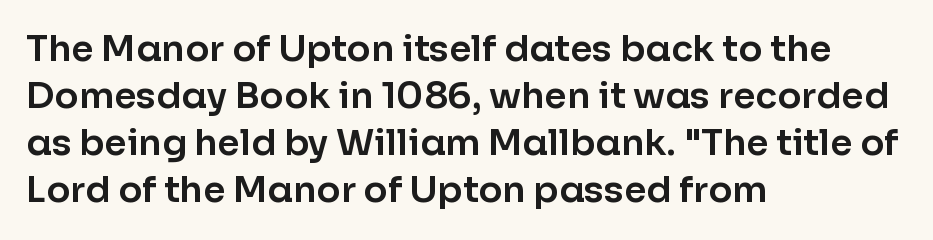
The image shows 36 px sans-serif type, upright; set left-aligned, normal line spacing (1.31x), normal letter spacing, not underlined; low stroke contrast and a medium x-height.
